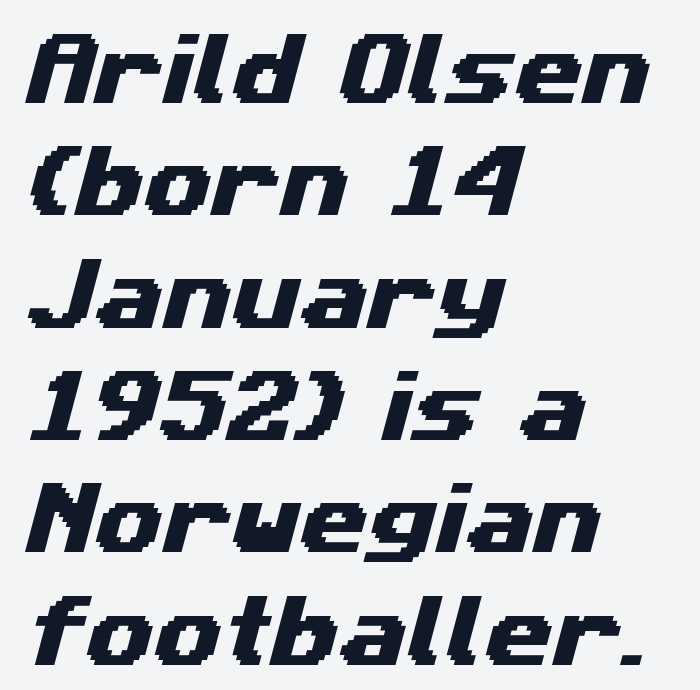
{"serif": "no", "width": "wide", "stroke_contrast": "medium", "x_height": "medium", "monospaced": "no", "underline": "no", "align": "left", "line_spacing": "normal", "line_spacing_ratio": 1.44, "letter_spacing": "normal", "letter_spacing_em": 0.0, "glyph_px": 78}
